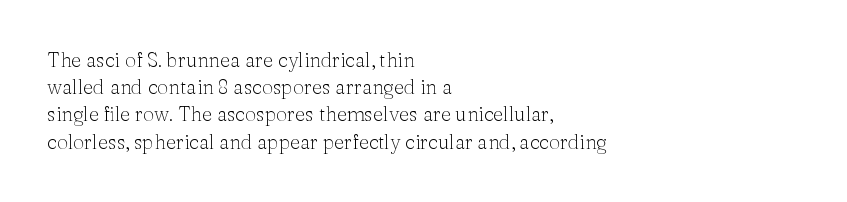
Q: Is the text bold? A: No.
Q: Is the text italic (slanted)? A: No, it is upright.
Q: Is the text underlined? A: No.
Q: How is the paragraph aligned? A: Left-aligned.
Q: Is the spacing between letters normal or unusually wide? A: Normal.
Q: Is the spacing between lines tight, normal or loose? A: Normal.
